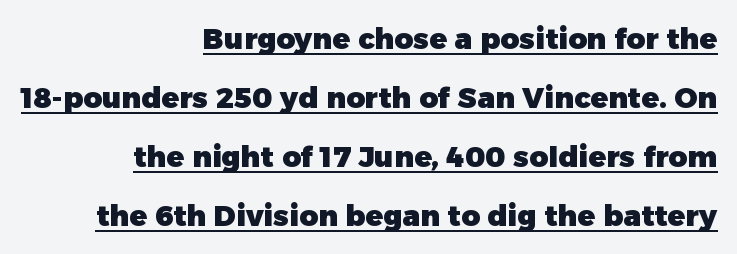
Standard letterfit; no display-style spreading of the glyphs. Unlike italic type, these characters show no tilt at all. The letters advance in unequal steps, a hallmark of proportional type. Heavy, bold letterforms. This rendering features underlined lettering. These lines stand farther apart than default settings would place them.
